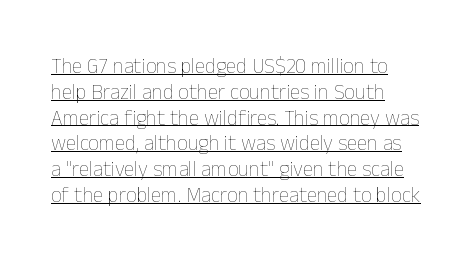
{"italic": "no", "bold": "no", "underline": "yes", "align": "left", "line_spacing_ratio": 1.23, "letter_spacing": "normal", "letter_spacing_em": 0.0, "glyph_px": 21}
